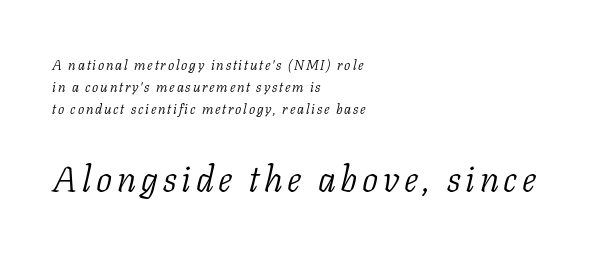
The image shows 36 px light serif type, italic (leaning right); set left-aligned, normal line spacing (1.56x), not underlined; the second (bottom) block is 2.57x larger; low stroke contrast and a medium x-height.
